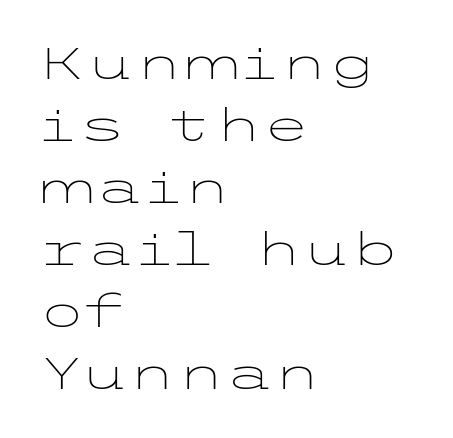
{"serif": "no", "italic": "no", "bold": "no", "weight": "light", "width": "wide", "stroke_contrast": "low", "x_height": "medium", "underline": "no", "align": "left", "line_spacing": "normal", "line_spacing_ratio": 1.41, "letter_spacing": "normal", "letter_spacing_em": 0.0, "glyph_px": 44}
